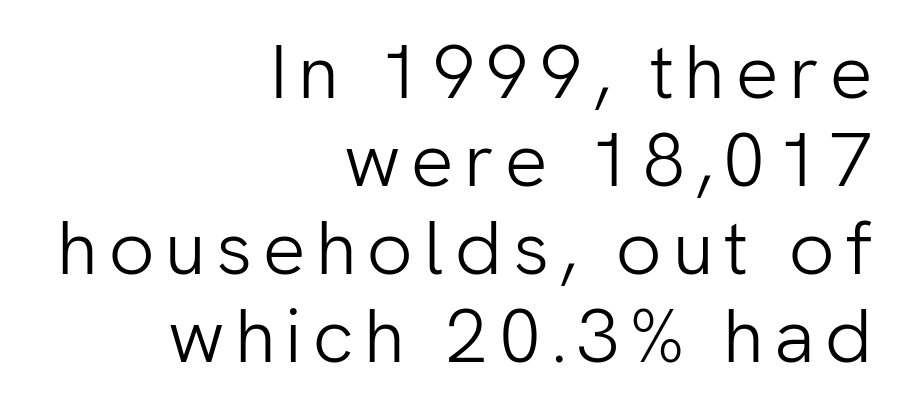
The image shows 76 px light sans-serif type, upright; set right-aligned, line spacing 1.16x, not underlined; low stroke contrast and a medium x-height.
